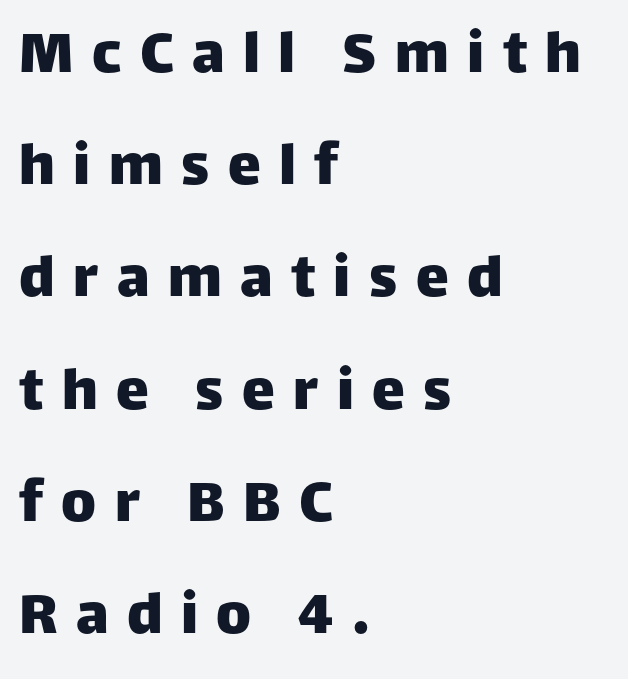
The image shows 66 px sans-serif type, upright; set left-aligned, normal line spacing (1.7x), unusually wide letter spacing (+0.28 em), not underlined; low stroke contrast and a large x-height.
